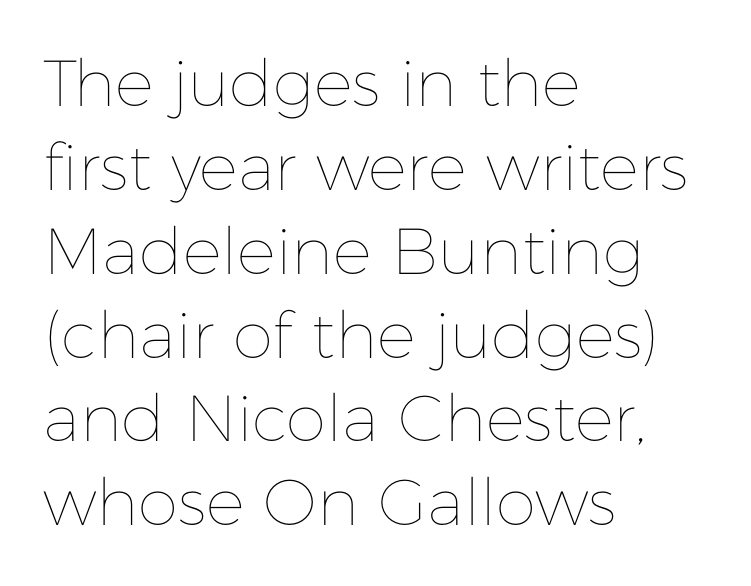
The image shows 65 px thin type, upright; set left-aligned, normal line spacing (1.29x), normal letter spacing, not underlined; low stroke contrast and a medium x-height.
